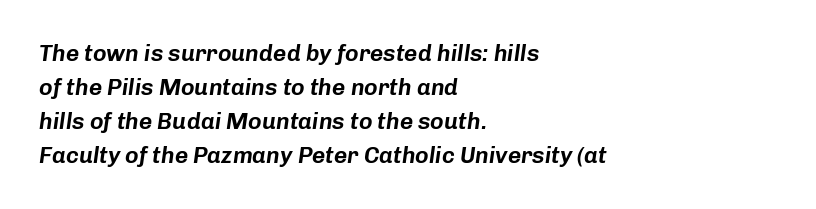
The image shows 23 px text type, italic (leaning right); set left-aligned, normal line spacing (1.48x), normal letter spacing, not underlined.
